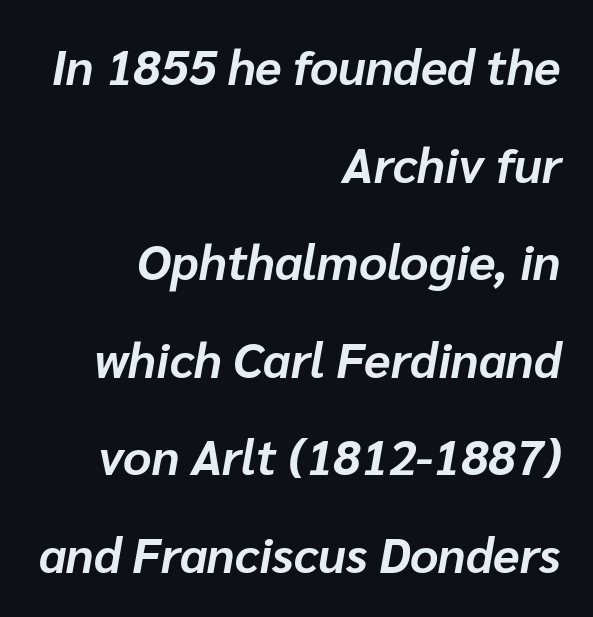
Q: Is the text bold? A: Yes.
Q: Is the text italic (slanted)? A: Yes, it leans right by about 10 degrees.
Q: Is the text underlined? A: No.
Q: How is the paragraph aligned? A: Right-aligned.
Q: Is the spacing between letters normal or unusually wide? A: Normal.
Q: Is the spacing between lines tight, normal or loose? A: Loose.
Q: Width (condensed, normal, or wide)? A: Normal.
Q: Stroke contrast? A: Low.
Q: x-height? A: Medium.
Q: Monospaced? A: No.
